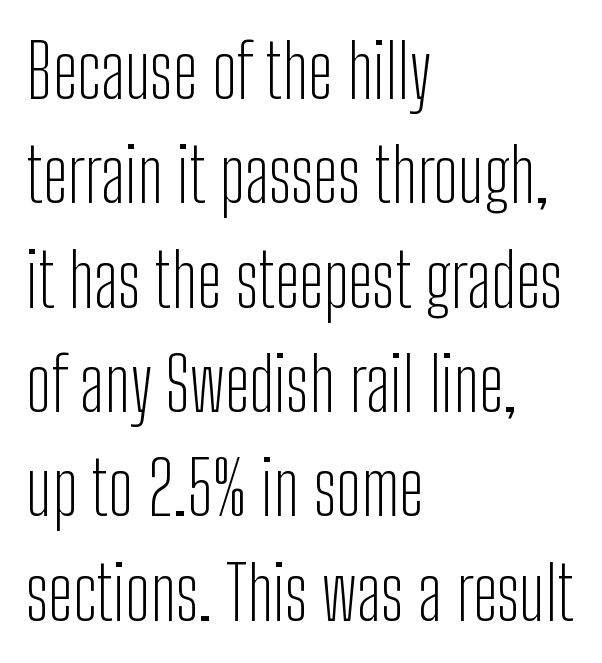
The setting favours the left margin, as ordinary paragraphs usually do. Counters stay open thanks to moderate or lighter strokes. Horizontal bands of white between lines are of average thickness. The letters carry no serifs — their stems end cleanly without finishing strokes. Quick note: not italic, upright. Think of a printed novel: that variable character pitch is what you see here.
